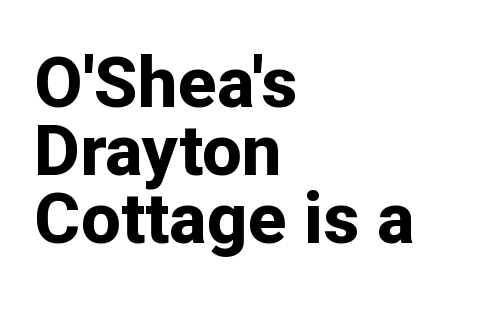
Q: Is the text bold? A: Yes.
Q: Is the text italic (slanted)? A: No, it is upright.
Q: Is the typeface a serif or a sans-serif typeface? A: Sans-serif.
Q: Is the text underlined? A: No.
Q: How is the paragraph aligned? A: Left-aligned.
Q: Is the spacing between letters normal or unusually wide? A: Normal.
Q: Is the spacing between lines tight, normal or loose? A: Tight.
Q: Width (condensed, normal, or wide)? A: Normal.
Q: Stroke contrast? A: Low.
Q: x-height? A: Medium.
Q: Monospaced? A: No.
